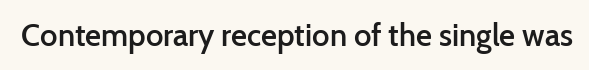
The image shows 31 px semibold sans-serif type, upright; set normal letter spacing, not underlined; low stroke contrast and a medium x-height.
